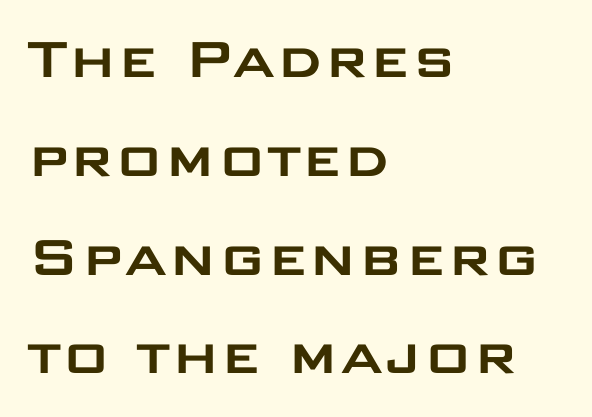
{"serif": "no", "italic": "no", "width": "wide", "stroke_contrast": "low", "x_height": "large", "monospaced": "no", "underline": "no", "align": "left", "line_spacing": "normal", "line_spacing_ratio": 1.52, "letter_spacing": "normal", "letter_spacing_em": 0.0, "glyph_px": 65}
